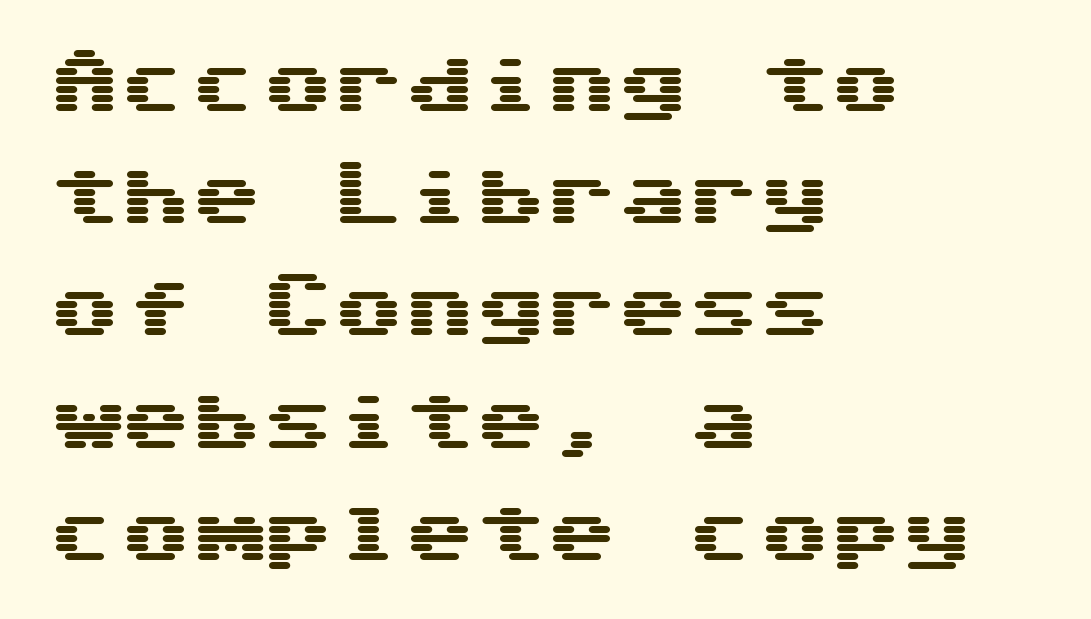
{"serif": "no", "italic": "no", "width": "wide", "stroke_contrast": "medium", "x_height": "medium", "underline": "no", "align": "left", "line_spacing": "normal", "line_spacing_ratio": 1.58, "letter_spacing": "normal", "letter_spacing_em": 0.0, "glyph_px": 71}
